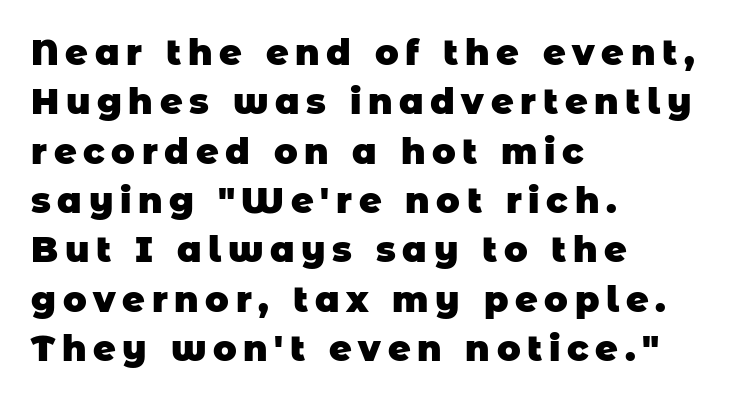
{"serif": "no", "bold": "yes", "weight": "heavy", "width": "normal", "stroke_contrast": "low", "x_height": "large", "monospaced": "no", "underline": "no", "align": "left", "line_spacing": "normal", "line_spacing_ratio": 1.41, "glyph_px": 35}
